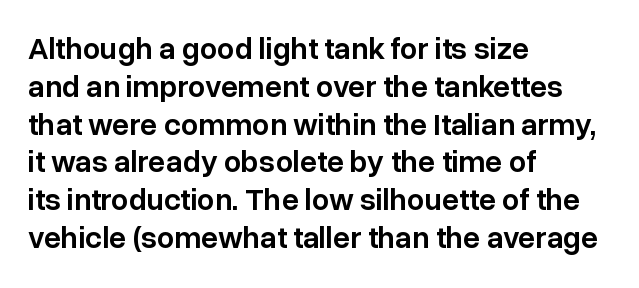
{"serif": "no", "italic": "no", "bold": "semi", "weight": "semibold", "width": "normal", "stroke_contrast": "low", "x_height": "medium", "monospaced": "no", "underline": "no", "align": "left", "line_spacing_ratio": 1.22, "letter_spacing": "normal", "letter_spacing_em": 0.0, "glyph_px": 31}
